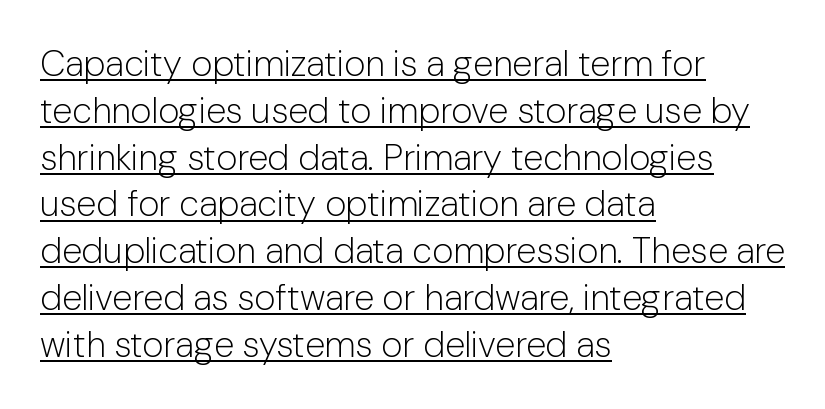
Each letter's strokes conclude bluntly, with no projecting serifs. Every stem runs plumb, perpendicular to the baseline. Typeset ragged right — the left edge is the straight one. The characters are drawn with everyday or finer stroke widths. What stands out about the letter spacing? Nothing — it is the standard amount. In terms of leading, this rendering sits right in the middle.
